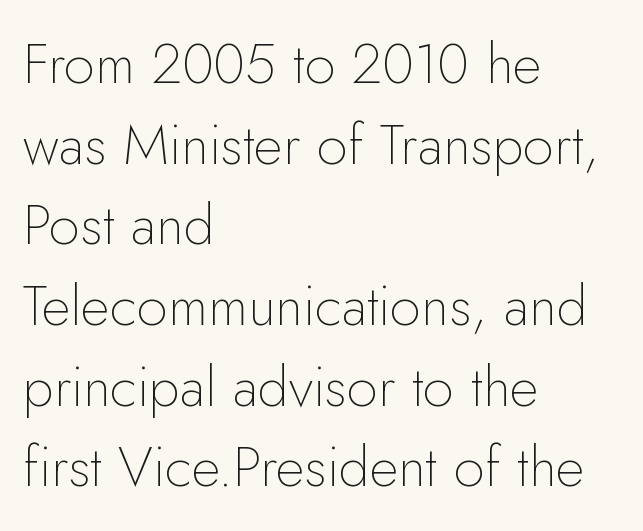
The specimen reads as upright at a glance. Each line starts at the same left margin while the right side varies. Summary of weight: not heavy and not bold. Do the characters align in a grid? No, the font is proportional. Check where the strokes stop: nothing finishes them off — pure sans. Inter-character spacing is left at the font's built-in metrics.
